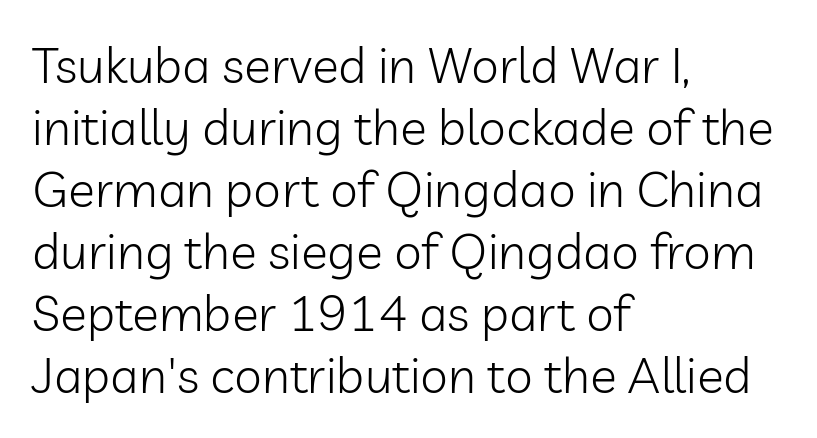
Q: Is the text bold? A: No.
Q: Is the text italic (slanted)? A: No, it is upright.
Q: Is the typeface a serif or a sans-serif typeface? A: Sans-serif.
Q: Is the text underlined? A: No.
Q: How is the paragraph aligned? A: Left-aligned.
Q: Is the spacing between letters normal or unusually wide? A: Normal.
Q: Width (condensed, normal, or wide)? A: Normal.
Q: Stroke contrast? A: Low.
Q: x-height? A: Medium.
Q: Monospaced? A: No.
